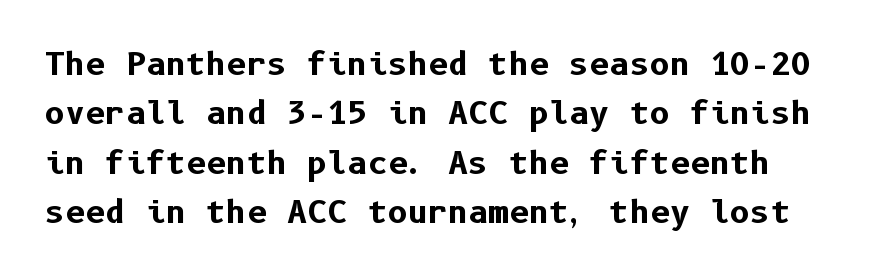
In terms of letterform style, serifs are entirely absent. No extra tracking has been applied to these lines. The block of text has a typical density, with ordinary space between rows. The lettering holds an erect, upright posture throughout. Letters rest on an invisible, unmarked baseline.
